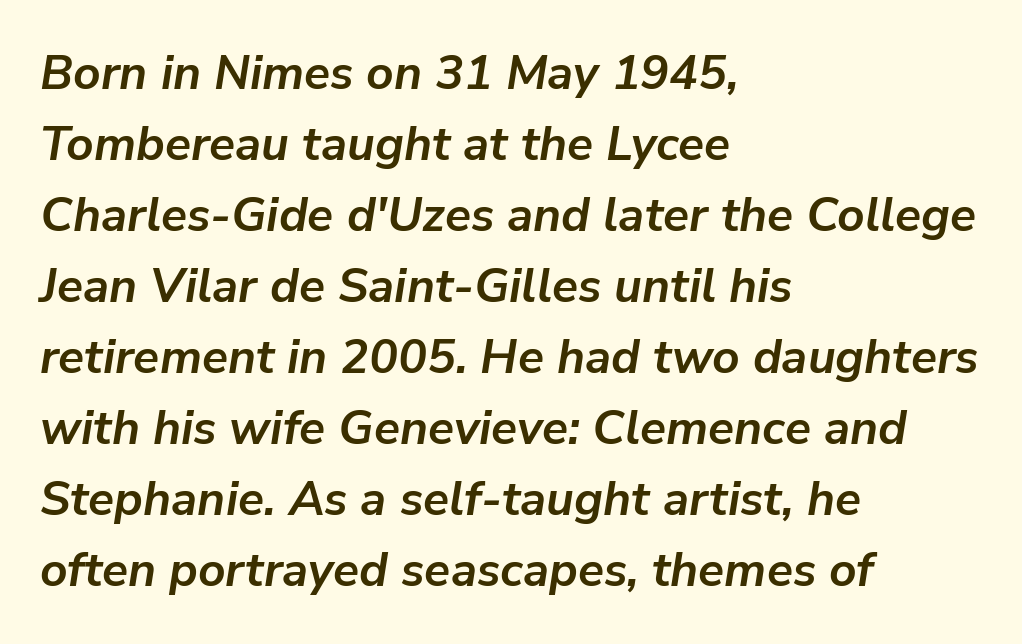
The image shows 48 px semibold type, italic (leaning right); set left-aligned, normal line spacing (1.48x), normal letter spacing, not underlined; low stroke contrast and a medium x-height.
